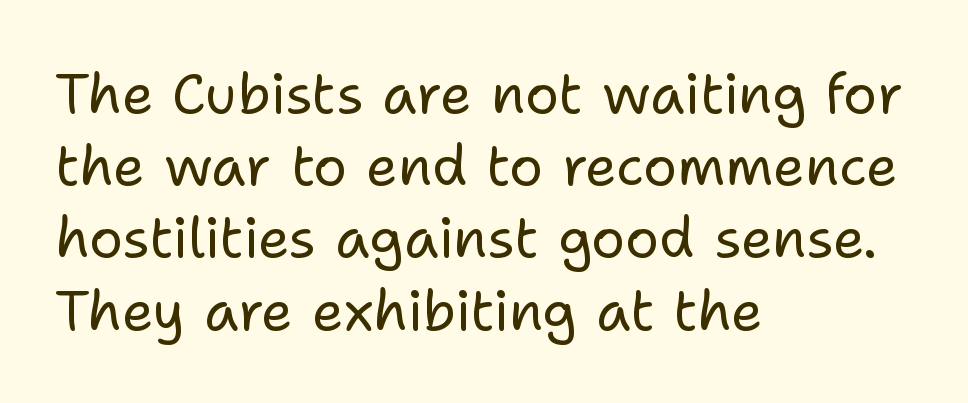
The image shows 56 px regular-weight sans-serif type, upright; set left-aligned, normal line spacing (1.29x), normal letter spacing, not underlined; low stroke contrast and a medium x-height.
